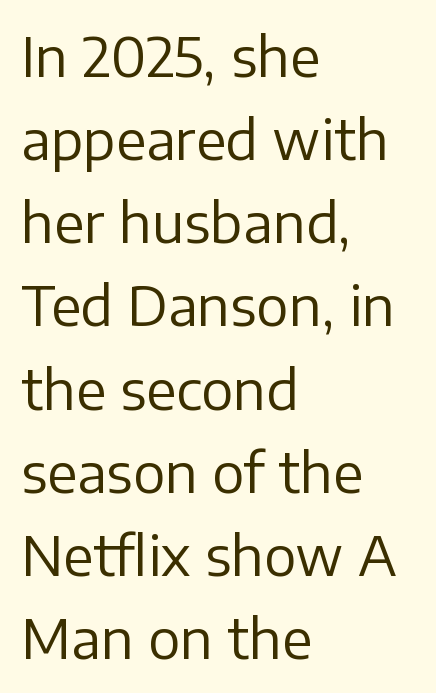
{"serif": "no", "italic": "no", "bold": "no", "weight": "regular", "width": "normal", "stroke_contrast": "low", "x_height": "medium", "monospaced": "no", "underline": "no", "align": "left", "line_spacing": "normal", "line_spacing_ratio": 1.54, "letter_spacing": "normal", "letter_spacing_em": 0.0, "glyph_px": 54}
